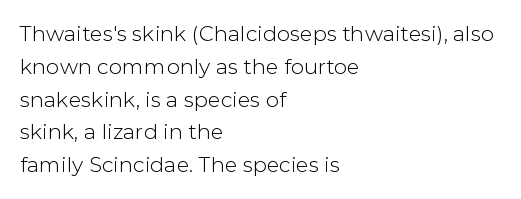
Q: Is the text italic (slanted)? A: No, it is upright.
Q: Is the text underlined? A: No.
Q: How is the paragraph aligned? A: Left-aligned.
Q: Is the spacing between letters normal or unusually wide? A: Normal.
Q: Is the spacing between lines tight, normal or loose? A: Normal.
